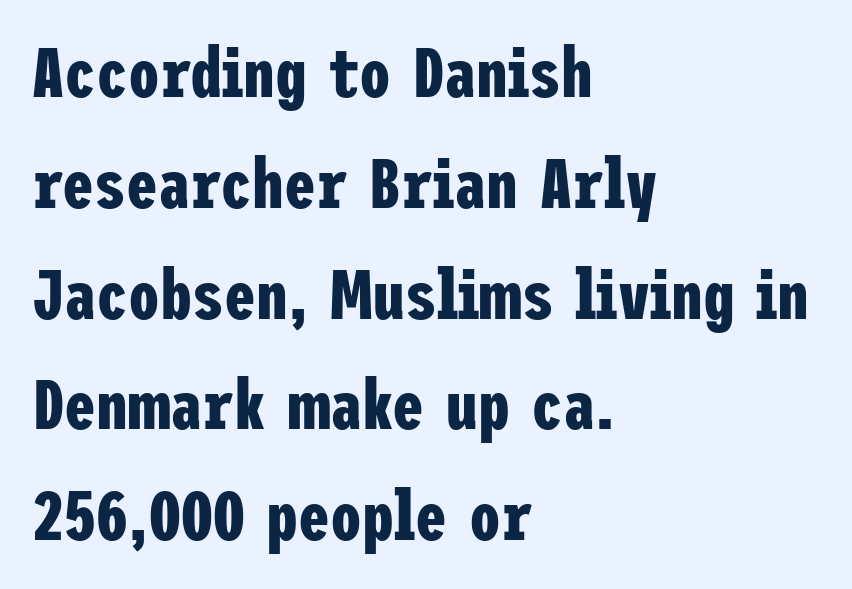
The image shows 71 px bold, condensed sans-serif type, upright; set left-aligned, normal line spacing (1.56x), normal letter spacing, not underlined; low stroke contrast and a medium x-height.
